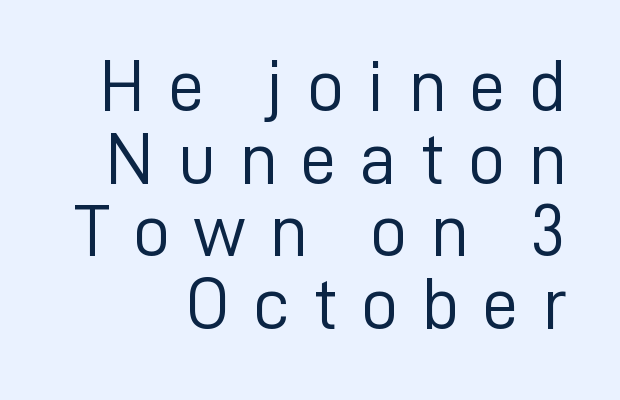
Q: Is the text bold? A: No.
Q: Is the text italic (slanted)? A: No, it is upright.
Q: Is the typeface a serif or a sans-serif typeface? A: Sans-serif.
Q: Is the text underlined? A: No.
Q: How is the paragraph aligned? A: Right-aligned.
Q: Is the spacing between letters normal or unusually wide? A: Unusually wide.
Q: Is the spacing between lines tight, normal or loose? A: Tight.
Q: Width (condensed, normal, or wide)? A: Normal.
Q: Stroke contrast? A: Low.
Q: x-height? A: Medium.
Q: Monospaced? A: No.
